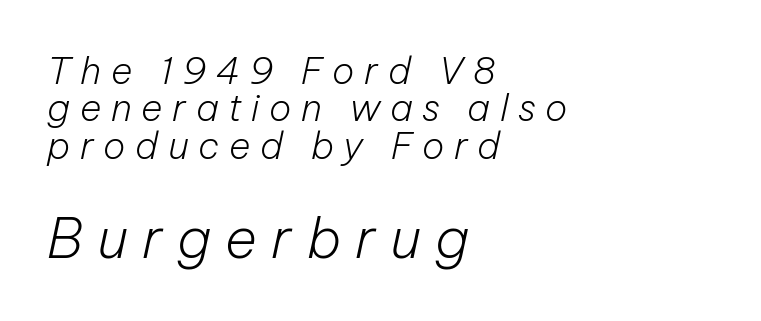
The image shows 55 px light type, italic (leaning right); set left-aligned, tight line spacing (1.01x), unusually wide letter spacing (+0.26 em), not underlined; the second (bottom) block is 1.49x larger; low stroke contrast and a medium x-height.
